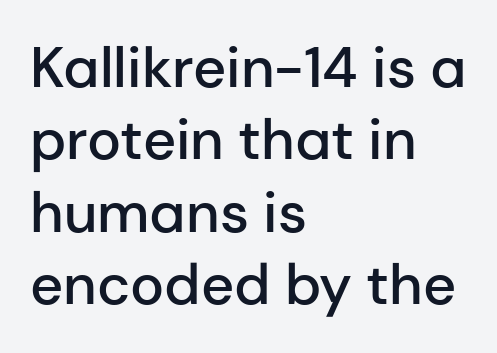
The image shows 57 px semibold sans-serif type, upright; set left-aligned, normal line spacing (1.27x), normal letter spacing, not underlined; low stroke contrast and a medium x-height.
